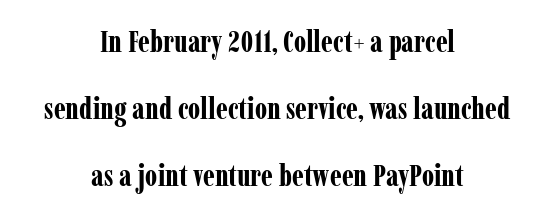
The image shows 30 px bold, condensed serif type, upright; set centered, loose line spacing (2.23x), normal letter spacing, not underlined; low stroke contrast and a medium x-height.
